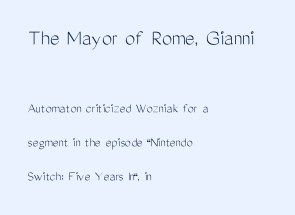
Q: Is the text bold? A: No.
Q: Is the text italic (slanted)? A: No, it is upright.
Q: Is the text underlined? A: No.
Q: How is the paragraph aligned? A: Left-aligned.
Q: Is the spacing between letters normal or unusually wide? A: Normal.
Q: Is the spacing between lines tight, normal or loose? A: Loose.
Q: Which block of text is set in a larger size, the first (top) or the second (bottom)? A: The first (top) one.
